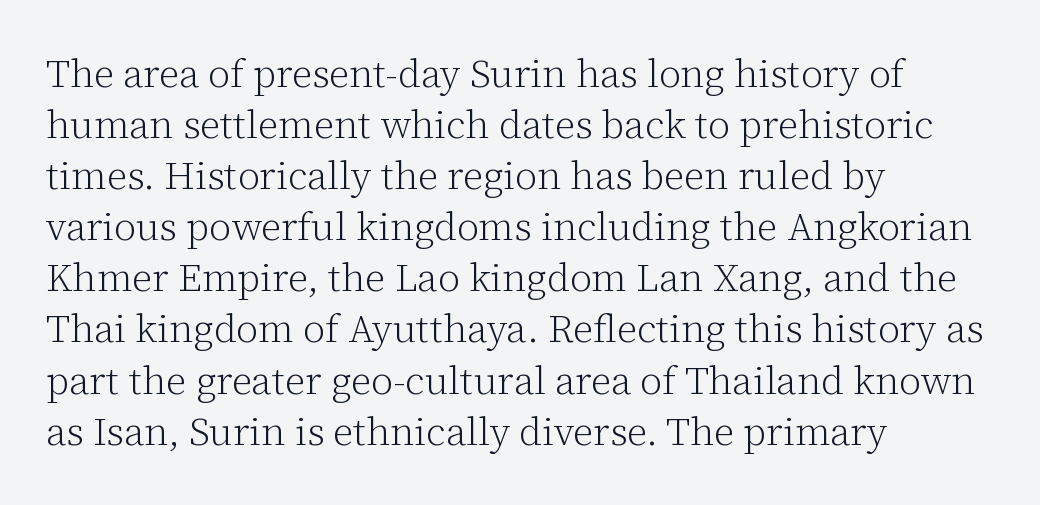
Short note: letters normally spaced. You can tell it's not italic because the verticals are truly vertical. Is this a fixed-width face? No — the glyphs have proportional, varying widths. Letters have the restrained weight of plain body copy at most. The gap between lines stays unmarked.
